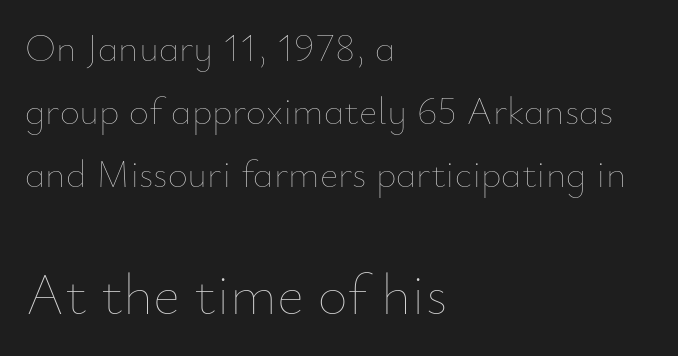
Q: Is the text bold? A: No.
Q: Is the text italic (slanted)? A: No, it is upright.
Q: Is the text underlined? A: No.
Q: How is the paragraph aligned? A: Left-aligned.
Q: Is the spacing between letters normal or unusually wide? A: Normal.
Q: Is the spacing between lines tight, normal or loose? A: Normal.
Q: Which block of text is set in a larger size, the first (top) or the second (bottom)? A: The second (bottom) one.
Q: Width (condensed, normal, or wide)? A: Normal.
Q: Stroke contrast? A: Low.
Q: x-height? A: Small.
Q: Monospaced? A: No.
